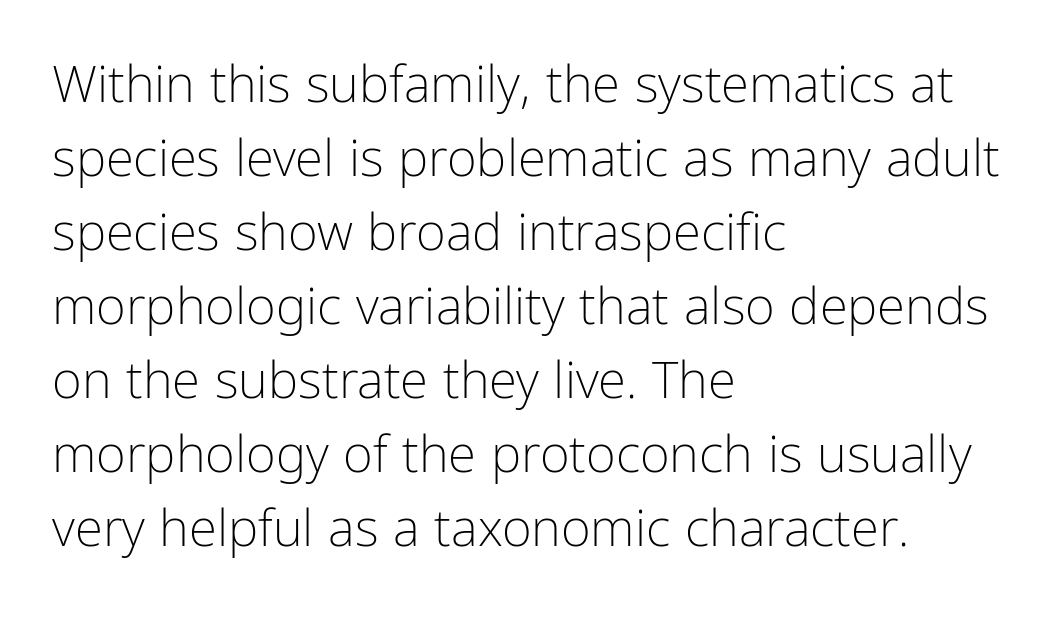
{"serif": "no", "italic": "no", "bold": "no", "weight": "light", "width": "condensed", "stroke_contrast": "low", "x_height": "medium", "monospaced": "no", "underline": "no", "align": "left", "line_spacing": "normal", "line_spacing_ratio": 1.45, "letter_spacing": "normal", "letter_spacing_em": 0.0, "glyph_px": 51}
